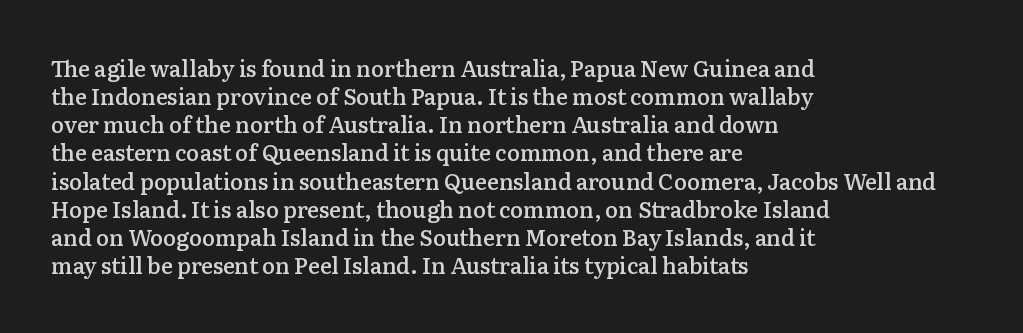
Q: Is the text bold? A: Semi-bold.
Q: Is the text italic (slanted)? A: No, it is upright.
Q: Is the text underlined? A: No.
Q: How is the paragraph aligned? A: Left-aligned.
Q: Is the spacing between letters normal or unusually wide? A: Normal.
Q: Is the spacing between lines tight, normal or loose? A: Normal.
